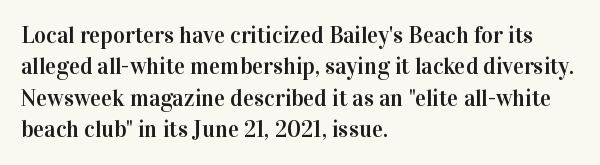
The image shows 23 px text type, upright; set left-aligned, normal line spacing (1.36x), normal letter spacing, not underlined.
